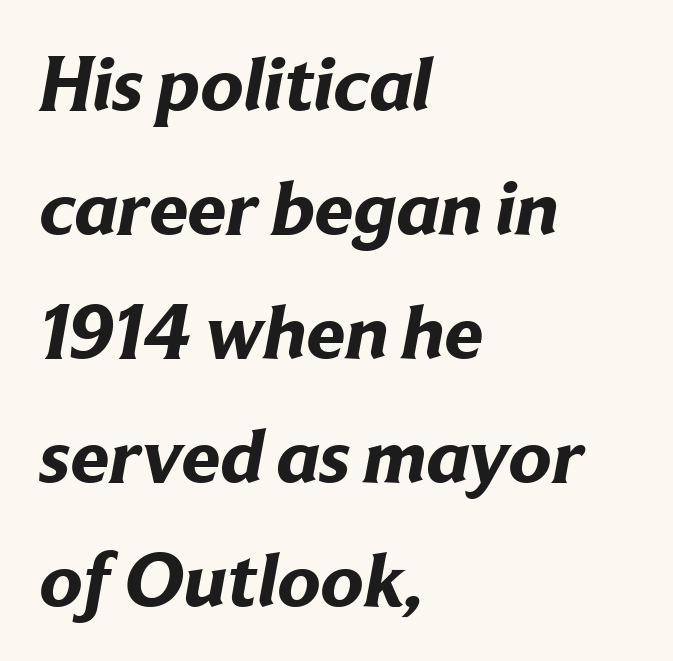
The image shows 78 px bold sans-serif type; set left-aligned, normal line spacing (1.59x), normal letter spacing, not underlined; low stroke contrast and a medium x-height.
